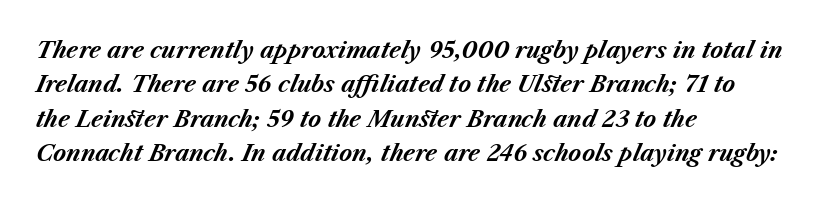
Is the type bold? Yes — the strokes are clearly thick and heavy. This is oblique type, the kind used for emphasis or titles. Plain, unruled lines of type. Whoever set this chose a conventional vertical rhythm. How are the letters spaced? Ordinarily, with no added tracking. The passage is arranged the way most books set body copy — flush left.
